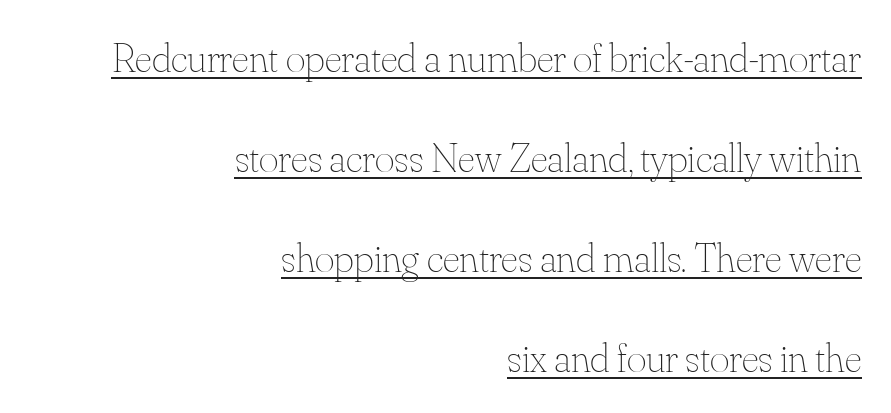
The image shows 42 px thin type, upright; set right-aligned, loose line spacing (2.38x), normal letter spacing, underlined; medium stroke contrast and a small x-height.
